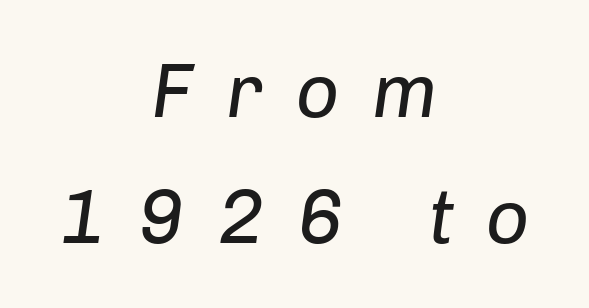
Q: Is the text bold? A: No.
Q: Is the text italic (slanted)? A: Yes, it leans right by about 8 degrees.
Q: Is the text underlined? A: No.
Q: How is the paragraph aligned? A: Centered.
Q: Is the spacing between letters normal or unusually wide? A: Unusually wide.
Q: Is the spacing between lines tight, normal or loose? A: Normal.
Q: Width (condensed, normal, or wide)? A: Normal.
Q: Stroke contrast? A: Low.
Q: x-height? A: Medium.
Q: Monospaced? A: No.
